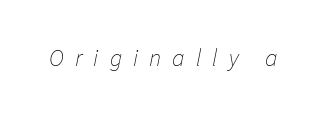
The characters are drawn with everyday or finer stroke widths. Just letters on the line, the space beneath them empty. Tracking value appears strongly positive — letters spread wide. The axis of the letterforms is tilted away from vertical.
